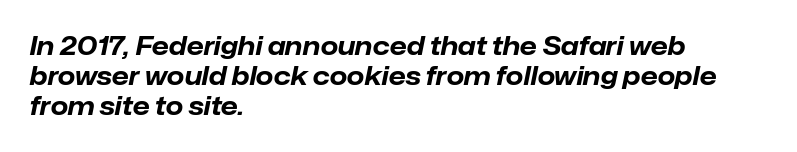
Nobody drew a line under any word here. Yep, that's italic — everything's leaning. Students, note that the glyphs here touch the page at normal intervals. I'd describe the lettering as bold — thick and assertive. Does the copy run flush right? No — it runs flush left.
